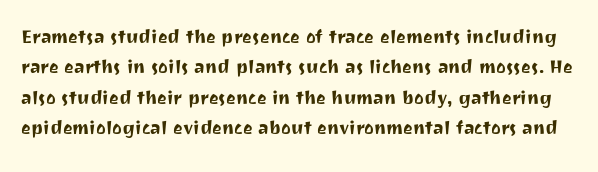
{"italic": "no", "underline": "no", "line_spacing": "normal", "line_spacing_ratio": 1.32, "letter_spacing": "normal", "letter_spacing_em": 0.0, "glyph_px": 23}
